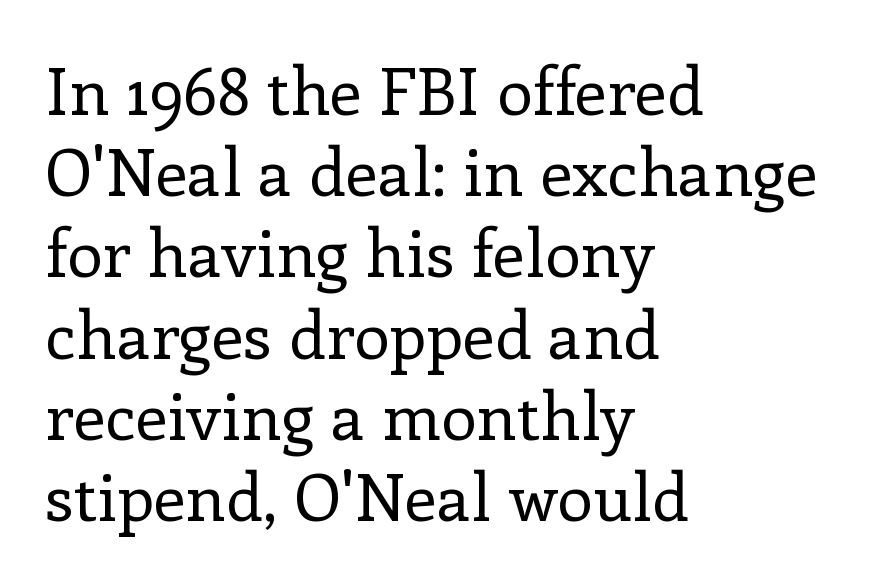
The space directly below the letters is spotless. Varying glyph widths throughout — classic text-font behaviour. Vertically, the passage feels balanced, rows spaced as you'd expect. Is the block centered? No — it sits flush against the left margin. This sample uses plain, unmodified letter spacing. The characters display serif detailing at their extremities.
